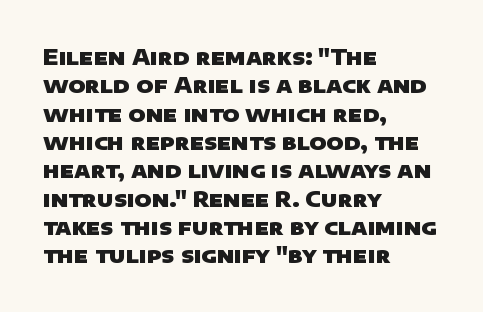
A typesetter would call this leading conventional body-copy spacing. Is the block centered? No — it sits flush against the left margin. Characters follow at the spacing the type designer built in. Strokes here are thick enough to call this a true bold. The foot of each line stays bare and open.
